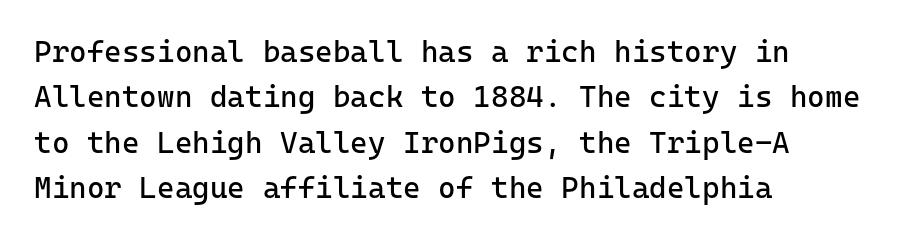
The characters display no serif detailing; their extremities are plain. A clean baseline with only descenders dipping below it. Do the letters lean? They stand straight. The lines sit at an ordinary, default distance from one another.
